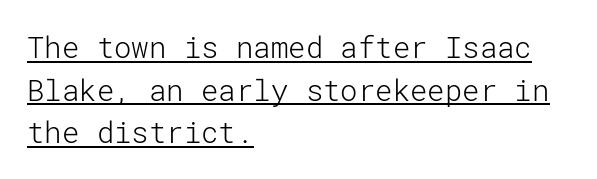
Q: Is the text bold? A: No.
Q: Is the text italic (slanted)? A: No, it is upright.
Q: Is the typeface a serif or a sans-serif typeface? A: Sans-serif.
Q: Is the text underlined? A: Yes.
Q: How is the paragraph aligned? A: Left-aligned.
Q: Is the spacing between letters normal or unusually wide? A: Normal.
Q: Is the spacing between lines tight, normal or loose? A: Normal.
Q: Width (condensed, normal, or wide)? A: Normal.
Q: Stroke contrast? A: Low.
Q: x-height? A: Medium.
